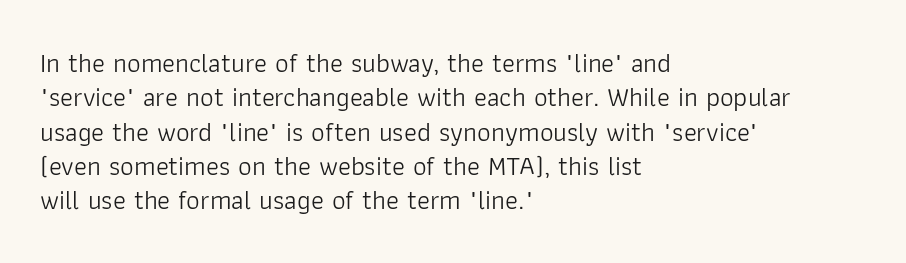
The image shows 27 px text type, upright; set left-aligned, normal line spacing (1.27x), normal letter spacing, not underlined.
